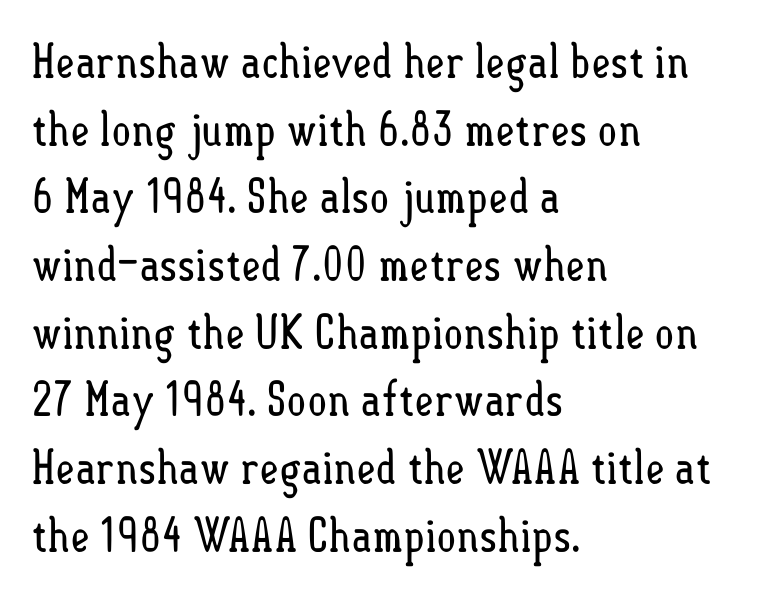
Q: Is the text bold? A: No.
Q: Is the text italic (slanted)? A: No, it is upright.
Q: Is the text underlined? A: No.
Q: How is the paragraph aligned? A: Left-aligned.
Q: Is the spacing between letters normal or unusually wide? A: Normal.
Q: Is the spacing between lines tight, normal or loose? A: Normal.
Q: Width (condensed, normal, or wide)? A: Condensed.
Q: Stroke contrast? A: Low.
Q: x-height? A: Small.
Q: Monospaced? A: No.
